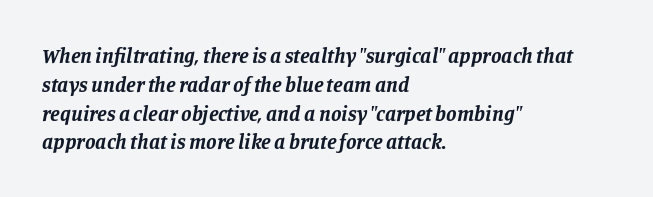
Descenders hang freely into open space. The rendering applies a slant to the glyphs. The rendering keeps characters at their native spacing. Honestly, the row spacing looks completely unremarkable. Stroke thickness is high; the sample reads as a true bold.
